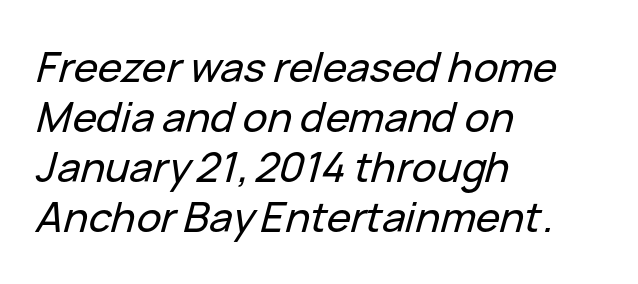
The typography opts for an oblique posture over an upright one. Horizontal alignment here is leftward, the default for most running prose. Just letters on the line, the space beneath them empty. This sample has the flowing, uneven cadence of proportional lettering.
